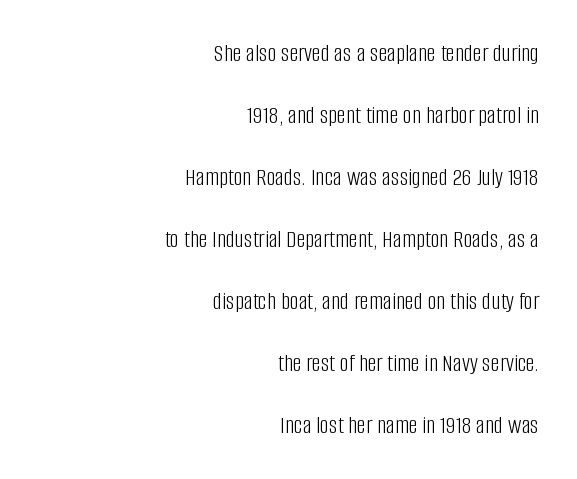
Q: Is the text bold? A: No.
Q: Is the text italic (slanted)? A: No, it is upright.
Q: Is the text underlined? A: No.
Q: How is the paragraph aligned? A: Right-aligned.
Q: Is the spacing between letters normal or unusually wide? A: Normal.
Q: Is the spacing between lines tight, normal or loose? A: Loose.
